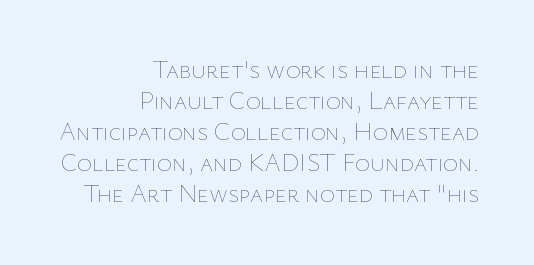
{"italic": "no", "bold": "no", "underline": "no", "align": "right", "line_spacing_ratio": 1.24, "letter_spacing": "normal", "letter_spacing_em": 0.0, "glyph_px": 25}
